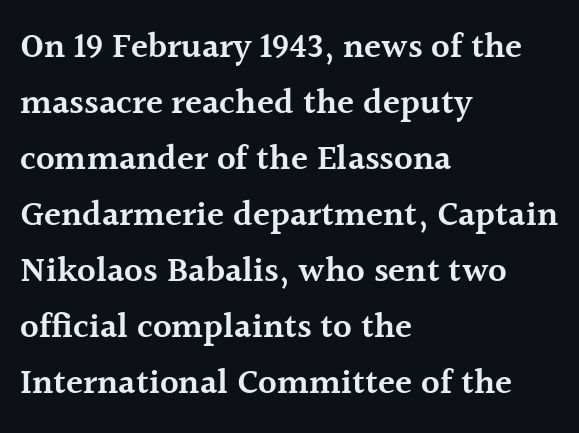
{"serif": "yes", "italic": "no", "bold": "semi", "weight": "semibold", "width": "normal", "x_height": "medium", "monospaced": "no", "underline": "no", "align": "left", "line_spacing": "normal", "line_spacing_ratio": 1.6, "letter_spacing": "normal", "letter_spacing_em": 0.0, "glyph_px": 35}
